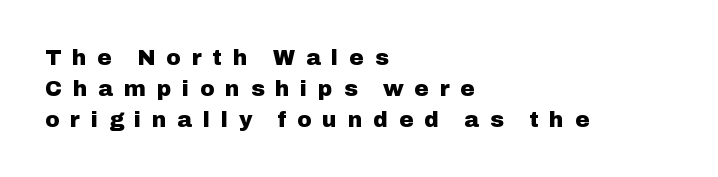
The image shows 22 px bold type, upright; set left-aligned, normal line spacing (1.4x), unusually wide letter spacing (+0.49 em), not underlined.
